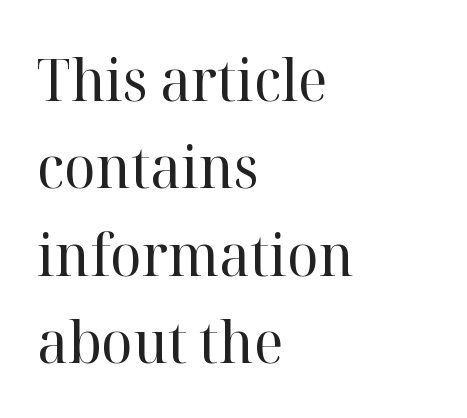
Stroke thickness stays within the range of a standard reading face or lighter. Letter spacing: default. Compared with typical paragraphs, the rows here are spaced about the same. This sample has the flowing, uneven cadence of proportional lettering. Layout note: lines flush left.
